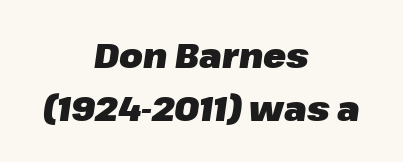
Q: Is the text bold? A: Yes.
Q: Is the text italic (slanted)? A: Yes, it leans right by about 8 degrees.
Q: Is the text underlined? A: No.
Q: How is the paragraph aligned? A: Centered.
Q: Is the spacing between letters normal or unusually wide? A: Normal.
Q: Is the spacing between lines tight, normal or loose? A: Normal.
Q: Width (condensed, normal, or wide)? A: Normal.
Q: Stroke contrast? A: Low.
Q: x-height? A: Medium.
Q: Monospaced? A: No.
